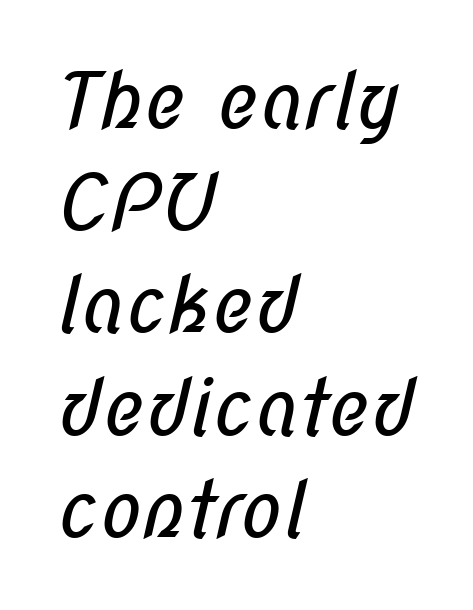
Is this a fixed-width face? No — the glyphs have proportional, varying widths. The characters are drawn with everyday or finer stroke widths. The horizontal fit of the characters is conventional and even. Has an underline been added? It has not. One glance says typical: line gaps are just what's usual. A student would call this left alignment; a typographer would say flush left, rag right.
